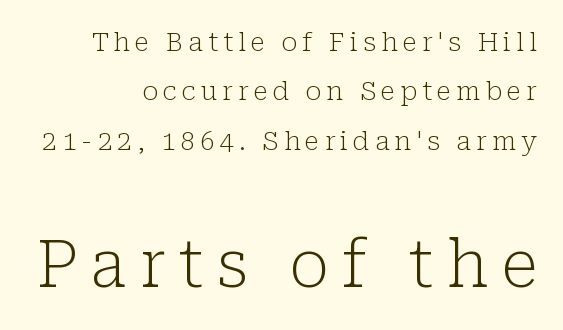
Does the copy run flush right? Yes — the right margin is perfectly even. The typeface has the unassuming heft of standard copy or less. Spacing verdict: proportional, widths tailored to each character. These two chunks differ in scale, with the bottom chunk taking the larger measure. Has an underline been added? It has not.
